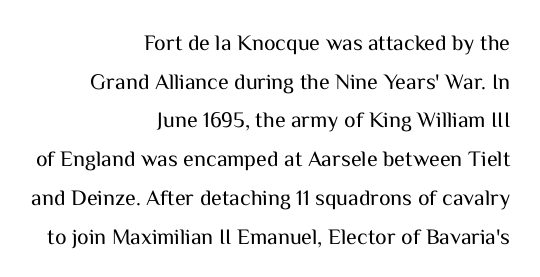
The image shows 22 px text type, upright; set right-aligned, line spacing 1.76x, normal letter spacing, not underlined.
